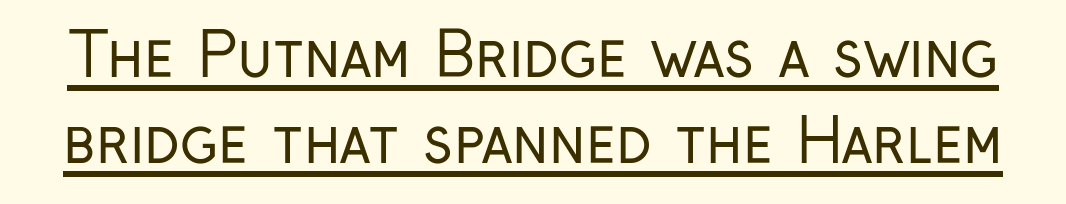
{"serif": "no", "italic": "no", "bold": "no", "weight": "regular", "width": "condensed", "stroke_contrast": "low", "x_height": "medium", "monospaced": "no", "underline": "yes", "line_spacing": "normal", "line_spacing_ratio": 1.43, "letter_spacing": "normal", "letter_spacing_em": 0.0, "glyph_px": 60}
